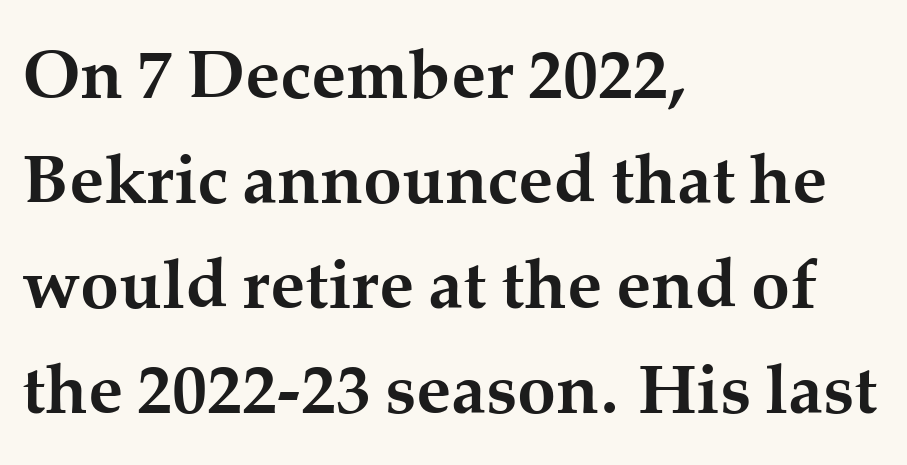
The image shows 70 px semibold serif type, upright; set left-aligned, normal line spacing (1.5x), normal letter spacing, not underlined; medium stroke contrast and a medium x-height.
